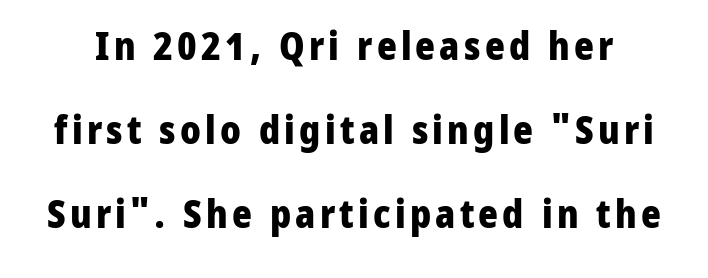
Leading: increased. The passage shown is typeset with a sans-serif family. Underlining? Definitely not there. Is this a fixed-width face? No — the glyphs have proportional, varying widths.
